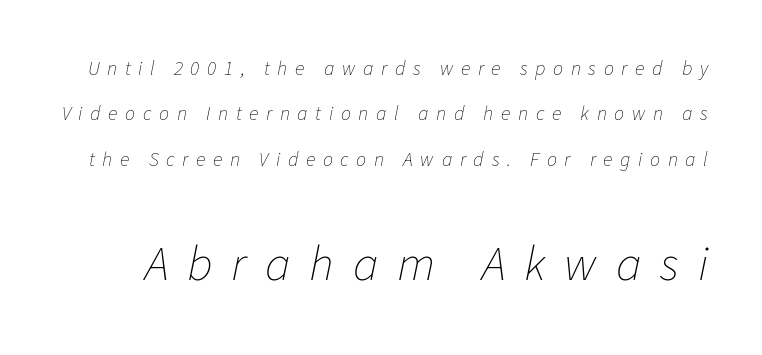
{"italic": "yes", "lean": "right", "slant_degrees": 11, "bold": "no", "weight": "thin", "width": "normal", "stroke_contrast": "low", "x_height": "medium", "monospaced": "no", "underline": "no", "line_spacing": "loose", "line_spacing_ratio": 2.27, "letter_spacing": "wide", "letter_spacing_em": 0.38, "larger_block": "second", "size_ratio": 2.45, "glyph_px": 49}
